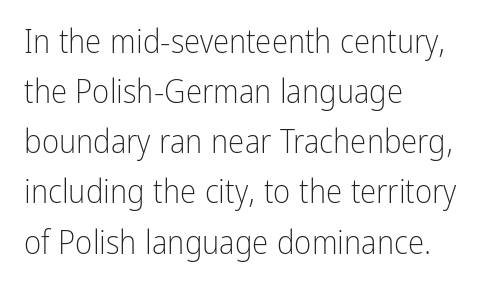
Q: Is the text bold? A: No.
Q: Is the text italic (slanted)? A: No, it is upright.
Q: Is the typeface a serif or a sans-serif typeface? A: Sans-serif.
Q: Is the text underlined? A: No.
Q: How is the paragraph aligned? A: Left-aligned.
Q: Is the spacing between letters normal or unusually wide? A: Normal.
Q: Is the spacing between lines tight, normal or loose? A: Normal.
Q: Width (condensed, normal, or wide)? A: Condensed.
Q: Stroke contrast? A: Low.
Q: x-height? A: Medium.
Q: Monospaced? A: No.
